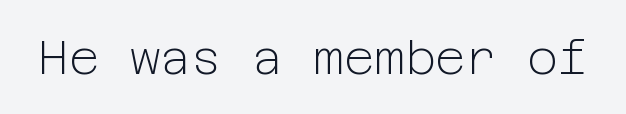
Q: Is the text bold? A: No.
Q: Is the text italic (slanted)? A: No, it is upright.
Q: Is the typeface a serif or a sans-serif typeface? A: Sans-serif.
Q: Is the text underlined? A: No.
Q: Is the spacing between letters normal or unusually wide? A: Normal.
Q: Width (condensed, normal, or wide)? A: Normal.
Q: Stroke contrast? A: Low.
Q: x-height? A: Medium.
